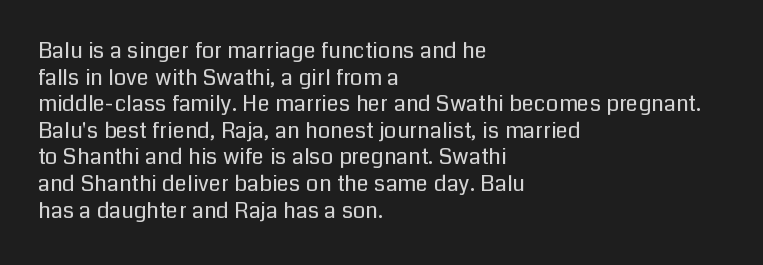
The face used here is rendered with its standard letterfit. The rag falls on the right side of this text block. The typeface has the unassuming heft of standard copy or less. Italic: no, the glyphs are upright roman.
